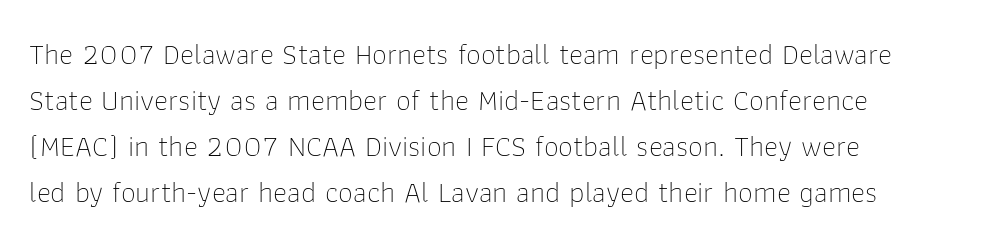
No chunkiness to these letters — they're not bold. Vertically, the passage feels balanced, rows spaced as you'd expect. This sample uses plain, unmodified letter spacing. Is this a fixed-width face? No — the glyphs have proportional, varying widths. The rag falls on the right side of this text block. The strip under each line holds only bare page.
